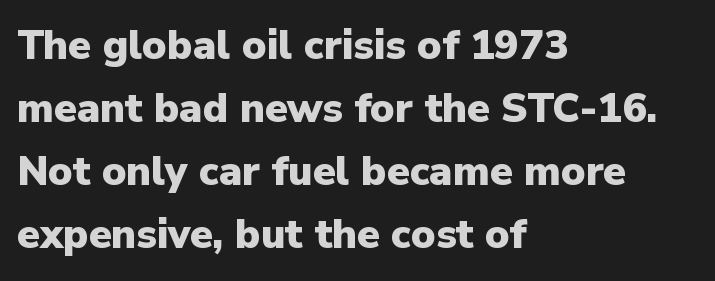
The image shows 41 px heavy sans-serif type, upright; set left-aligned, normal line spacing (1.54x), normal letter spacing, not underlined; low stroke contrast and a medium x-height.
